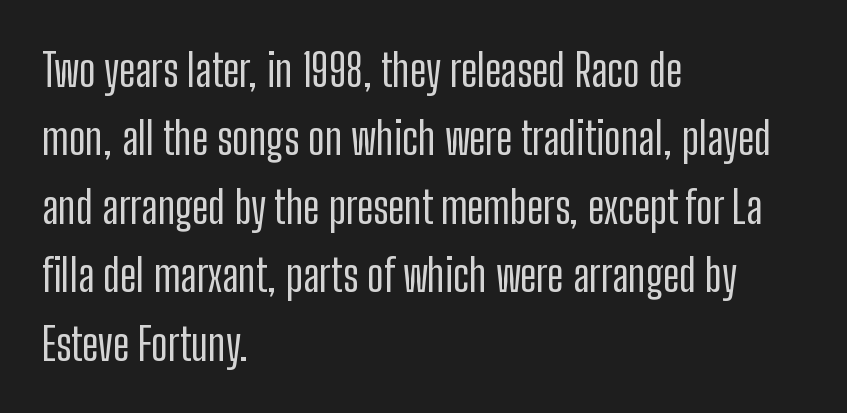
The image shows 45 px condensed sans-serif type, upright; set left-aligned, normal line spacing (1.52x), normal letter spacing, not underlined; low stroke contrast and a medium x-height.
